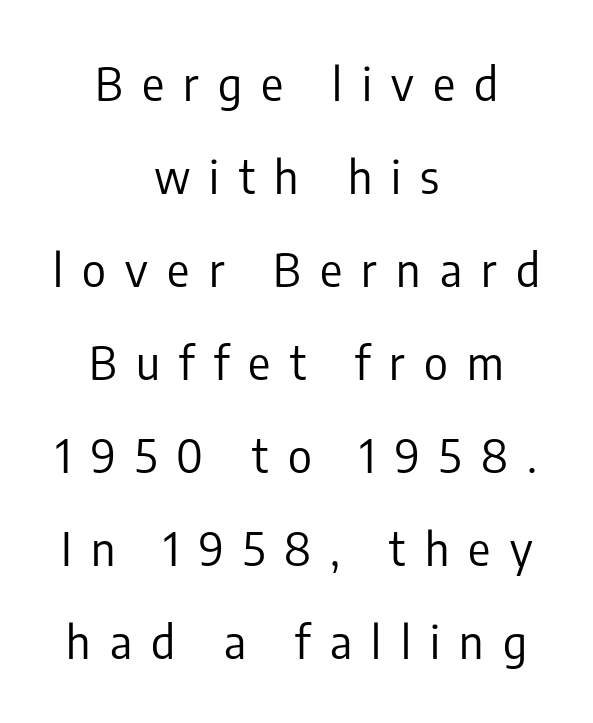
The image shows 46 px regular-weight, condensed sans-serif type, upright; set centered, loose line spacing (2.02x), unusually wide letter spacing (+0.42 em), not underlined; low stroke contrast and a medium x-height.
